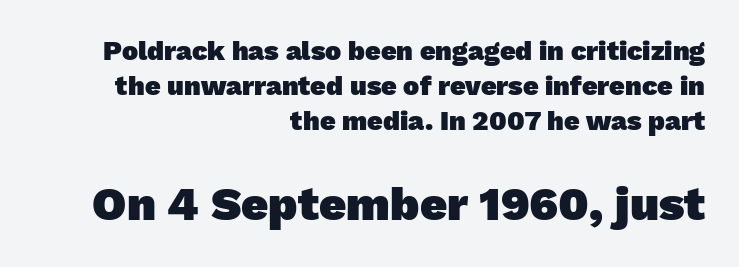
Only glyphs here, with clear space below each row. Are there feet on the stems? There aren't — it's a sans. The designer left line spacing at the default. These lines carry a lot of weight — the face is fully bold. Two sizes are in play, and the larger belongs to the second block.
